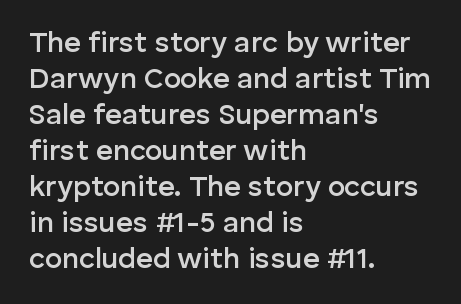
The image shows 29 px semibold sans-serif type, upright; set left-aligned, line spacing 1.24x, normal letter spacing, not underlined; low stroke contrast and a medium x-height.
